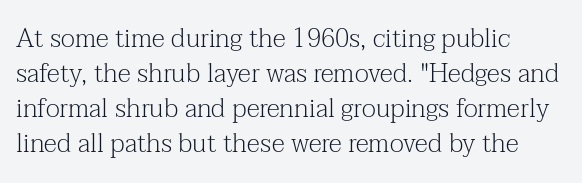
The image shows 26 px text type, upright; set left-aligned, normal line spacing (1.35x), normal letter spacing, not underlined.
